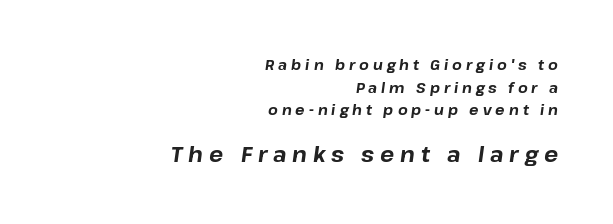
Does the bottom block carry the larger type? Yes, it does. Here the glyphs are tracked loosely, breaking word shapes into spaced letters. Summary of vertical rhythm: regular, with standard interline spacing. Would a proofreader flag this as italicized? Yes. Only glyphs here, with clear space below each row. Teacher's note: observe the even right margin — that is flush-right alignment.
